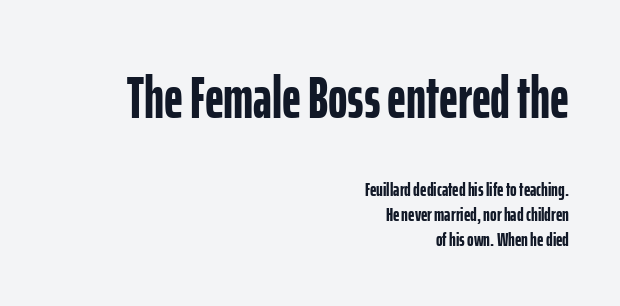
The image shows 59 px semibold, condensed sans-serif type, upright; set right-aligned, normal line spacing (1.26x), normal letter spacing, not underlined; the first (top) block is 2.95x larger; low stroke contrast and a medium x-height.
